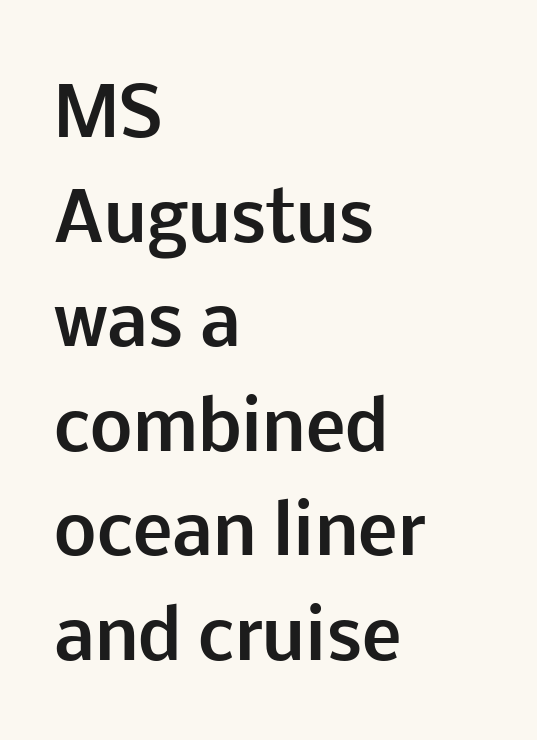
The image shows 67 px bold sans-serif type, upright; set left-aligned, normal line spacing (1.56x), normal letter spacing, not underlined; low stroke contrast and a medium x-height.
